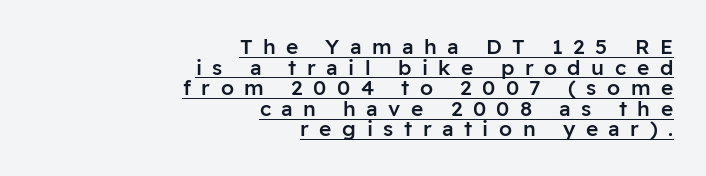
The image shows 21 px text type, upright; set right-aligned, tight line spacing (0.98x), unusually wide letter spacing (+0.5 em), underlined.
